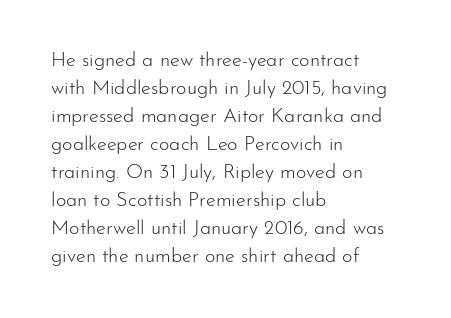
The image shows 20 px text type, upright; set left-aligned, normal line spacing (1.4x), normal letter spacing, not underlined.
